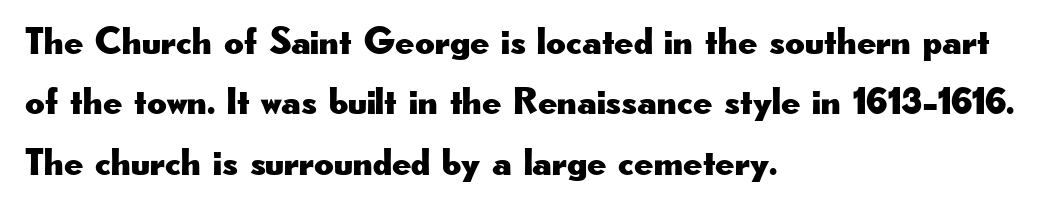
Q: Is the text italic (slanted)? A: No, it is upright.
Q: Is the typeface a serif or a sans-serif typeface? A: Sans-serif.
Q: Is the text underlined? A: No.
Q: How is the paragraph aligned? A: Left-aligned.
Q: Is the spacing between letters normal or unusually wide? A: Normal.
Q: Is the spacing between lines tight, normal or loose? A: Normal.
Q: Width (condensed, normal, or wide)? A: Wide.
Q: Stroke contrast? A: Low.
Q: x-height? A: Small.
Q: Monospaced? A: No.
